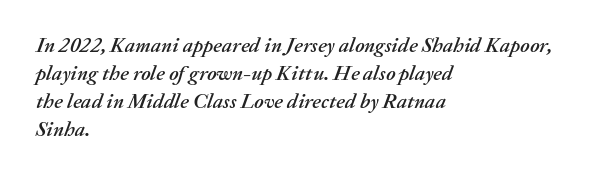
Q: Is the text italic (slanted)? A: Yes, it leans right by about 20 degrees.
Q: Is the text underlined? A: No.
Q: How is the paragraph aligned? A: Left-aligned.
Q: Is the spacing between letters normal or unusually wide? A: Normal.
Q: Is the spacing between lines tight, normal or loose? A: Normal.
